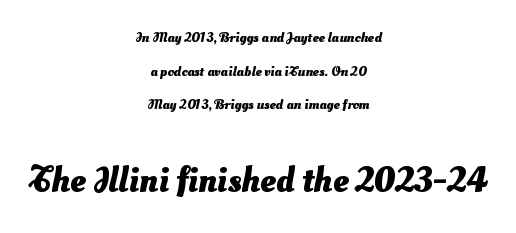
The image shows 35 px heavy sans-serif type; set centered, loose line spacing (2.4x), normal letter spacing, not underlined; the second (bottom) block is 2.5x larger; medium stroke contrast and a small x-height.
